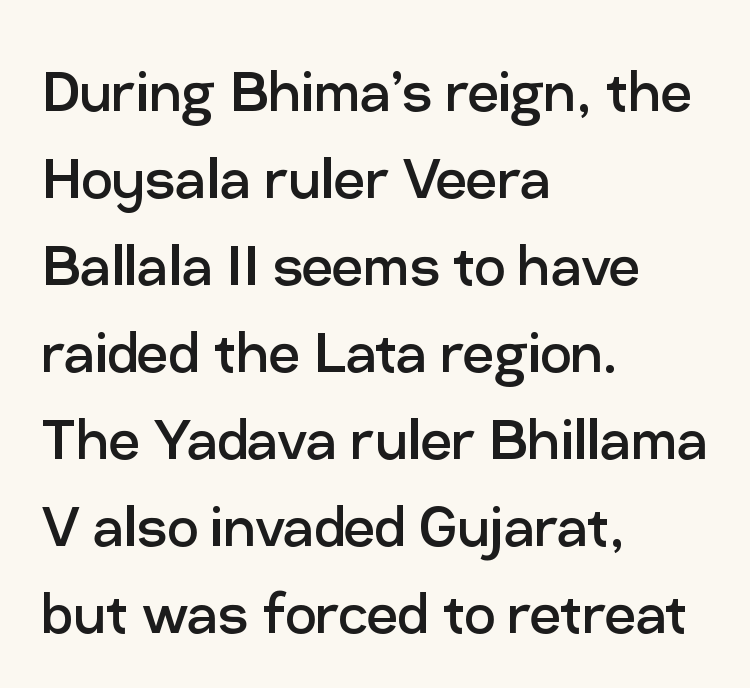
{"serif": "no", "italic": "no", "bold": "no", "weight": "regular", "width": "normal", "stroke_contrast": "low", "x_height": "medium", "monospaced": "no", "underline": "no", "align": "left", "line_spacing": "normal", "line_spacing_ratio": 1.26, "letter_spacing": "normal", "letter_spacing_em": 0.0, "glyph_px": 69}
